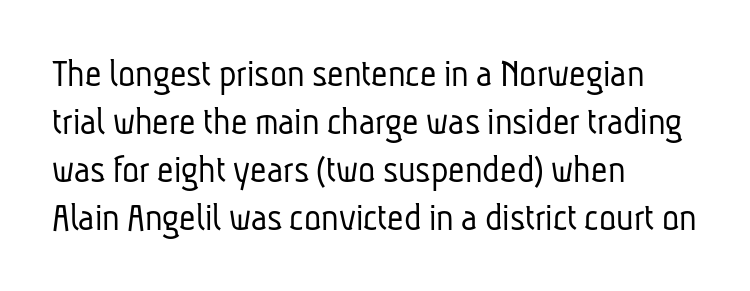
Q: Is the text bold? A: No.
Q: Is the typeface a serif or a sans-serif typeface? A: Sans-serif.
Q: Is the text underlined? A: No.
Q: How is the paragraph aligned? A: Left-aligned.
Q: Is the spacing between letters normal or unusually wide? A: Normal.
Q: Width (condensed, normal, or wide)? A: Condensed.
Q: Stroke contrast? A: Low.
Q: x-height? A: Medium.
Q: Monospaced? A: No.
